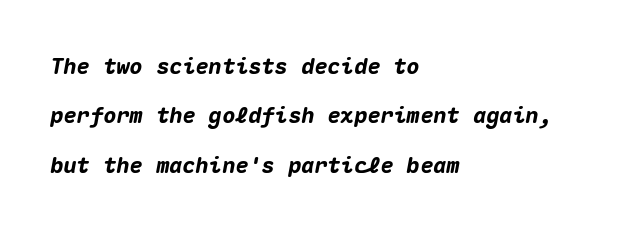
The image shows 22 px bold type, italic (leaning right); set left-aligned, loose line spacing (2.24x), normal letter spacing, not underlined.
